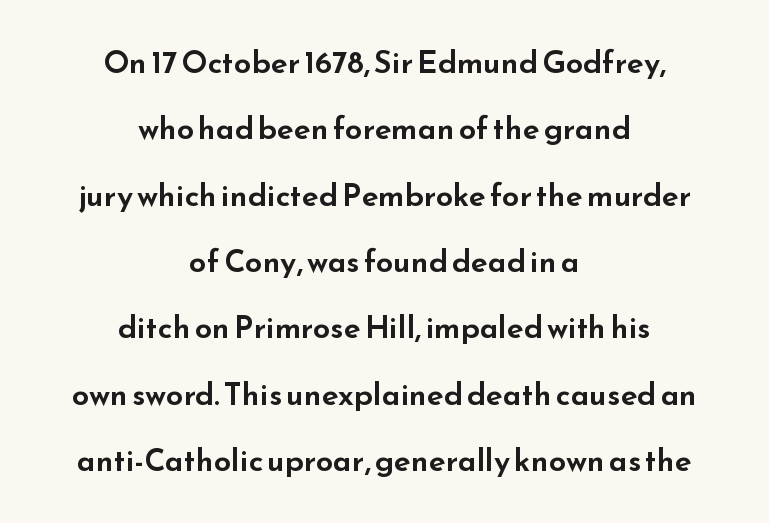
{"serif": "no", "italic": "no", "width": "wide", "stroke_contrast": "low", "x_height": "small", "monospaced": "no", "underline": "no", "align": "center", "line_spacing": "loose", "line_spacing_ratio": 2.14, "letter_spacing": "normal", "letter_spacing_em": 0.0, "glyph_px": 31}
